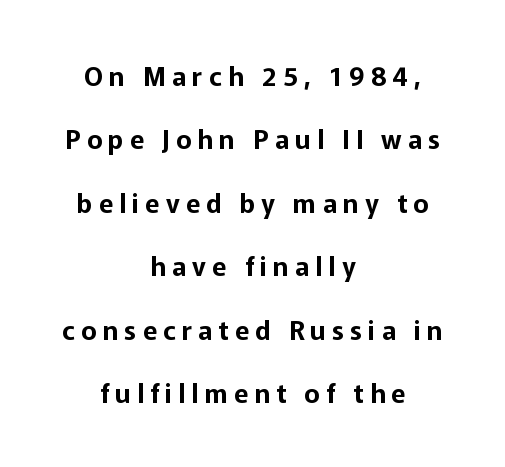
The image shows 26 px text type, upright; set centered, loose line spacing (2.44x), unusually wide letter spacing (+0.24 em), not underlined.
